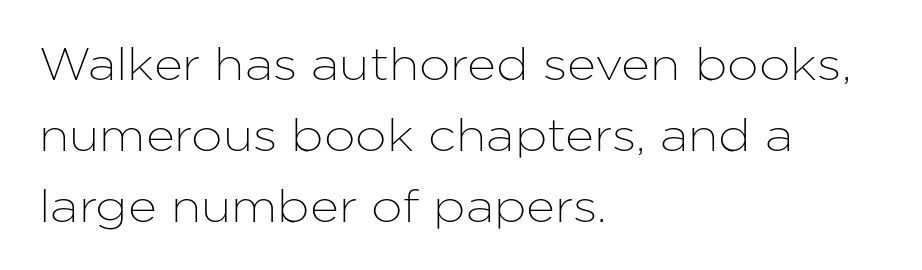
{"serif": "no", "italic": "no", "width": "normal", "stroke_contrast": "low", "x_height": "medium", "monospaced": "no", "underline": "no", "align": "left", "line_spacing": "normal", "line_spacing_ratio": 1.58, "letter_spacing": "normal", "letter_spacing_em": 0.0, "glyph_px": 45}
